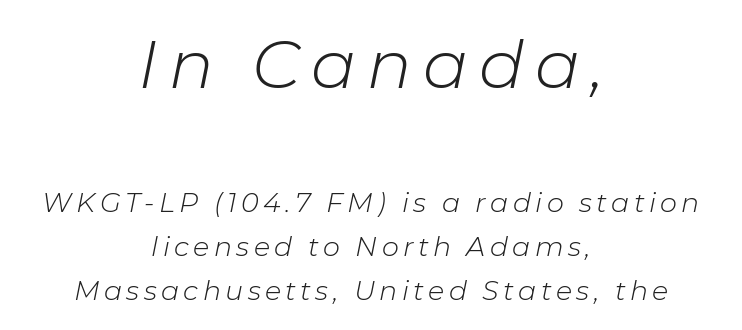
{"italic": "yes", "lean": "right", "slant_degrees": 11, "bold": "no", "weight": "light", "width": "normal", "stroke_contrast": "low", "x_height": "medium", "monospaced": "no", "underline": "no", "align": "center", "line_spacing": "normal", "line_spacing_ratio": 1.62, "larger_block": "first", "size_ratio": 2.48, "glyph_px": 67}
